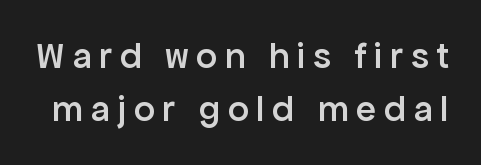
The space between consecutive lines is moderate. What stands out about the letter spacing? Its width — letters are far apart. What weight is shown? A semibold, between regular and bold. Bare-footed words on every line.
